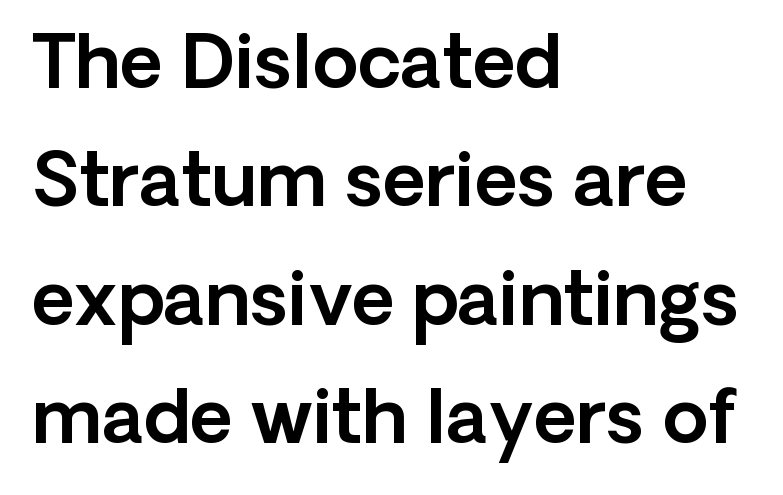
Here the glyphs are tracked normally, forming tight word shapes. I'd call this a sans setting — the letters go barefoot. Here the designer chose a conventional face with non-uniform glyph widths. Check the space under the baseline: it is left empty.
